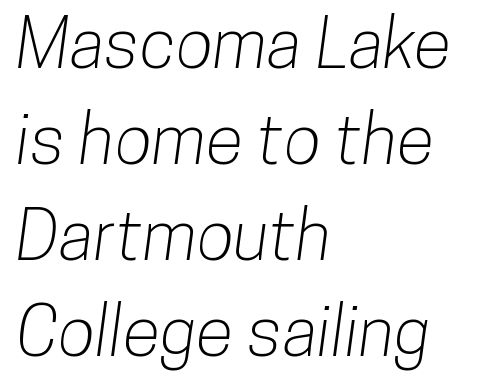
The image shows 69 px condensed sans-serif type; set left-aligned, normal line spacing (1.39x), normal letter spacing, not underlined; low stroke contrast and a medium x-height.
